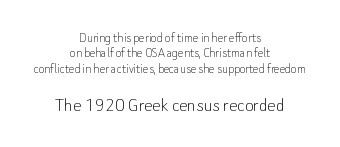
Q: Is the text bold? A: No.
Q: Is the text italic (slanted)? A: No, it is upright.
Q: Is the text underlined? A: No.
Q: How is the paragraph aligned? A: Centered.
Q: Is the spacing between letters normal or unusually wide? A: Normal.
Q: Is the spacing between lines tight, normal or loose? A: Tight.
Q: Which block of text is set in a larger size, the first (top) or the second (bottom)? A: The second (bottom) one.
